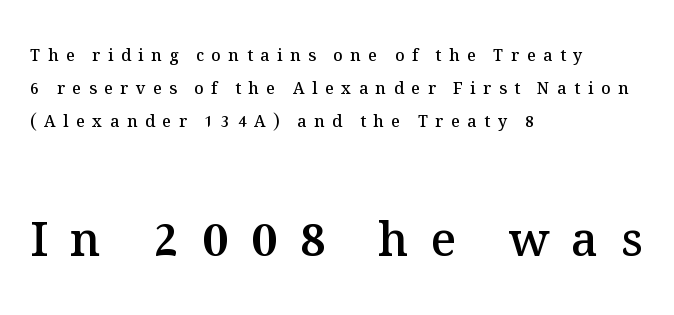
Q: Is the text bold? A: Semi-bold.
Q: Is the text italic (slanted)? A: No, it is upright.
Q: Is the text underlined? A: No.
Q: How is the paragraph aligned? A: Left-aligned.
Q: Is the spacing between letters normal or unusually wide? A: Unusually wide.
Q: Is the spacing between lines tight, normal or loose? A: Loose.
Q: Which block of text is set in a larger size, the first (top) or the second (bottom)? A: The second (bottom) one.
Q: Width (condensed, normal, or wide)? A: Normal.
Q: Stroke contrast? A: Medium.
Q: x-height? A: Medium.
Q: Monospaced? A: No.
